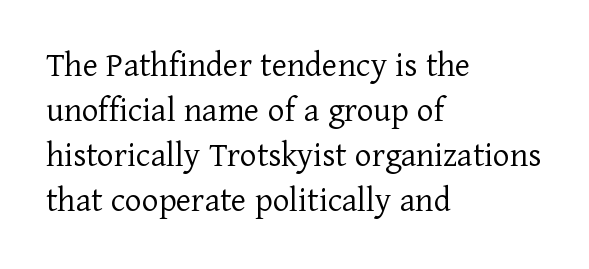
Letterform terminals end in serifs throughout the passage. Successive baselines arrive at the customary interval. Proportional: the letters do not fall into vertical columns. Posture: vertical.
